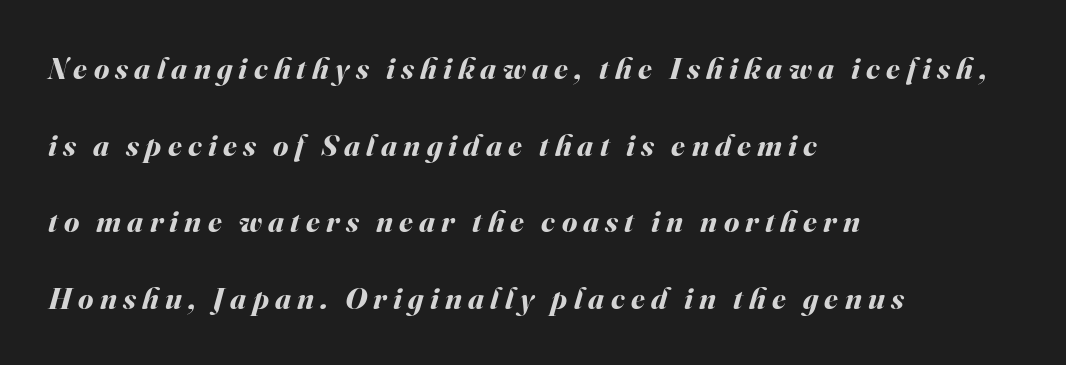
Q: Is the text bold? A: Yes.
Q: Is the text italic (slanted)? A: Yes, it leans right by about 16 degrees.
Q: Is the text underlined? A: No.
Q: How is the paragraph aligned? A: Left-aligned.
Q: Is the spacing between letters normal or unusually wide? A: Unusually wide.
Q: Is the spacing between lines tight, normal or loose? A: Loose.
Q: Width (condensed, normal, or wide)? A: Normal.
Q: Stroke contrast? A: Medium.
Q: x-height? A: Small.
Q: Monospaced? A: No.
